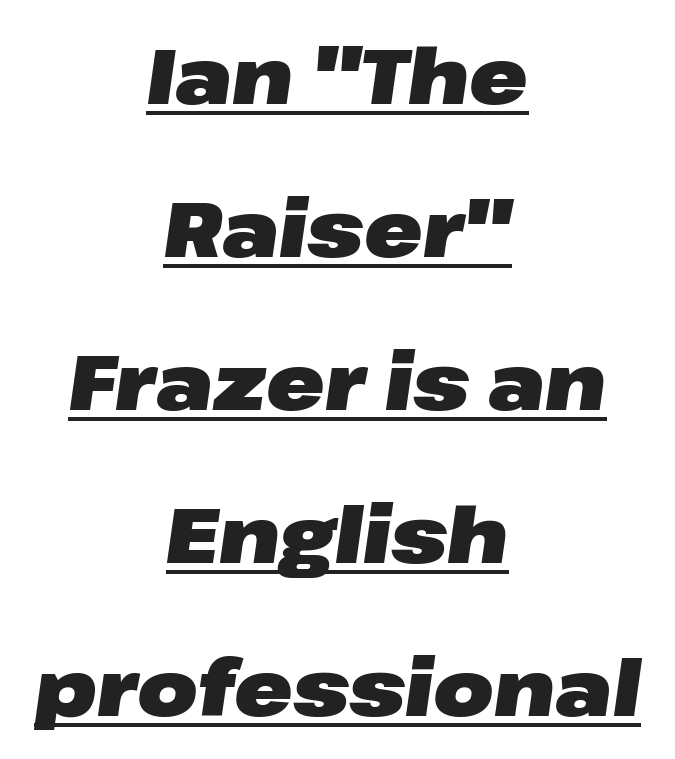
The image shows 78 px heavy, wide type, italic (leaning right); set centered, loose line spacing (1.96x), normal letter spacing, underlined; low stroke contrast and a medium x-height.
